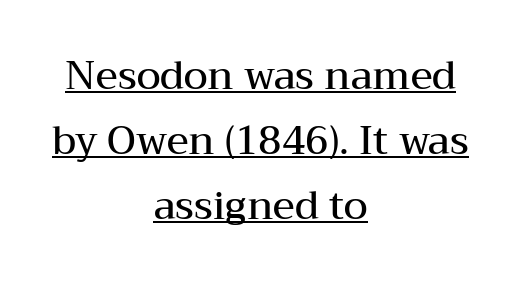
Q: Is the text bold? A: Semi-bold.
Q: Is the text italic (slanted)? A: No, it is upright.
Q: Is the typeface a serif or a sans-serif typeface? A: Serif.
Q: Is the text underlined? A: Yes.
Q: How is the paragraph aligned? A: Centered.
Q: Is the spacing between letters normal or unusually wide? A: Normal.
Q: Is the spacing between lines tight, normal or loose? A: Normal.
Q: Width (condensed, normal, or wide)? A: Wide.
Q: Stroke contrast? A: Medium.
Q: x-height? A: Medium.
Q: Monospaced? A: No.
